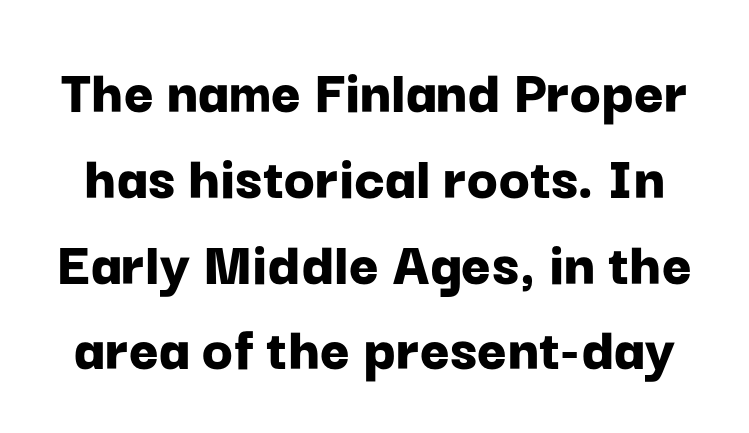
Q: Is the text bold? A: Yes.
Q: Is the text italic (slanted)? A: No, it is upright.
Q: Is the typeface a serif or a sans-serif typeface? A: Sans-serif.
Q: Is the text underlined? A: No.
Q: Is the spacing between letters normal or unusually wide? A: Normal.
Q: Is the spacing between lines tight, normal or loose? A: Normal.
Q: Width (condensed, normal, or wide)? A: Normal.
Q: Stroke contrast? A: Low.
Q: x-height? A: Medium.
Q: Monospaced? A: No.
